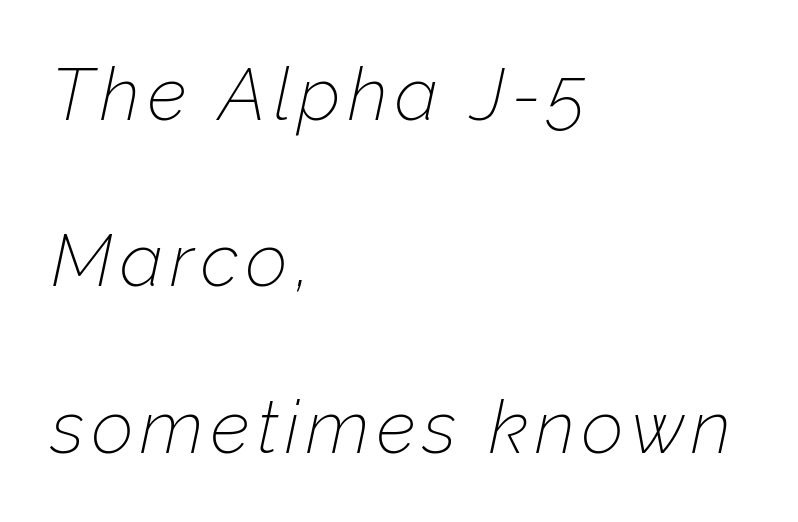
{"italic": "yes", "lean": "right", "slant_degrees": 12, "bold": "no", "weight": "thin", "width": "normal", "stroke_contrast": "low", "x_height": "medium", "monospaced": "no", "underline": "no", "align": "left", "line_spacing": "loose", "line_spacing_ratio": 2.28, "glyph_px": 73}
